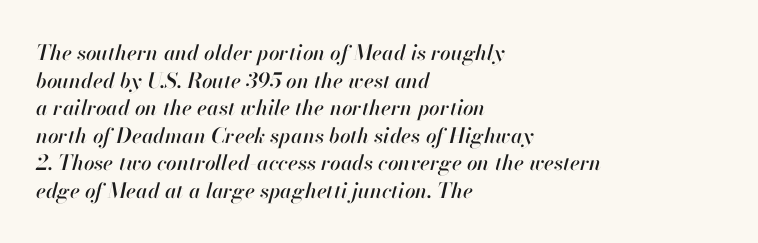
Q: Is the text italic (slanted)? A: Yes, it leans right by about 13 degrees.
Q: Is the text underlined? A: No.
Q: How is the paragraph aligned? A: Left-aligned.
Q: Is the spacing between letters normal or unusually wide? A: Normal.
Q: Is the spacing between lines tight, normal or loose? A: Normal.
